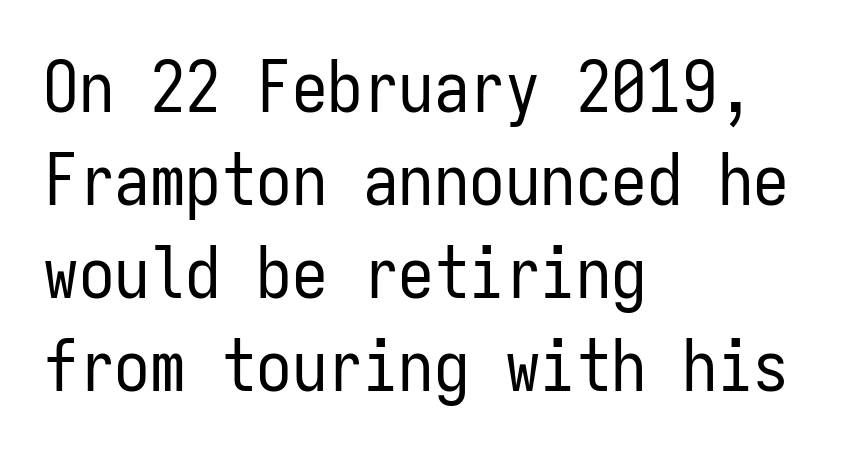
The image shows 71 px regular-weight, condensed sans-serif type, upright, monospaced; set left-aligned, normal line spacing (1.31x), normal letter spacing, not underlined; low stroke contrast and a medium x-height.
